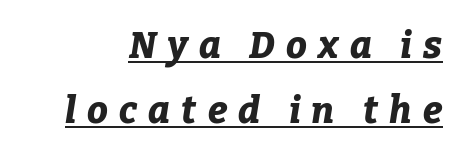
Spacing verdict: proportional, widths tailored to each character. The line texture is sparse and dotted thanks to wide tracking. Quick note: underline on. Bold? Absolutely — the strokes are thick and heavy.
